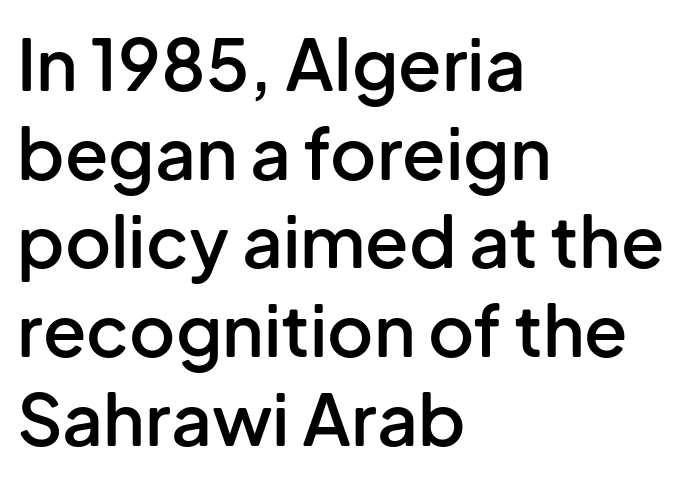
The image shows 71 px semibold sans-serif type, upright; set left-aligned, normal line spacing (1.25x), normal letter spacing, not underlined; low stroke contrast and a medium x-height.
